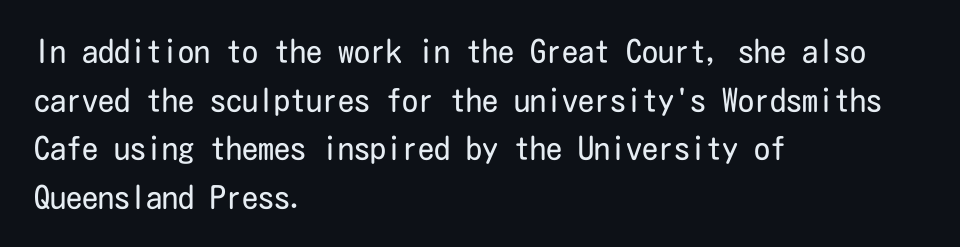
Q: Is the text bold? A: No.
Q: Is the text italic (slanted)? A: No, it is upright.
Q: Is the typeface a serif or a sans-serif typeface? A: Sans-serif.
Q: Is the text underlined? A: No.
Q: How is the paragraph aligned? A: Left-aligned.
Q: Is the spacing between letters normal or unusually wide? A: Normal.
Q: Is the spacing between lines tight, normal or loose? A: Normal.
Q: Width (condensed, normal, or wide)? A: Condensed.
Q: Stroke contrast? A: Low.
Q: x-height? A: Medium.
